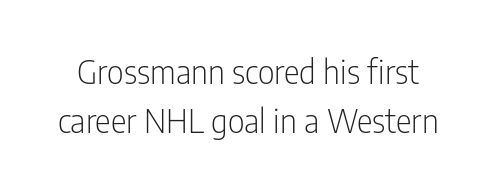
The image shows 33 px light, condensed sans-serif type, upright; set normal line spacing (1.48x), normal letter spacing, not underlined; low stroke contrast and a medium x-height.
